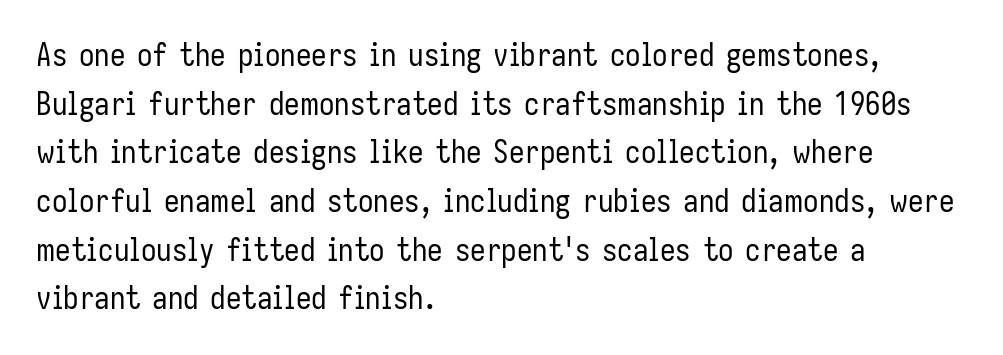
The image shows 31 px regular-weight, condensed sans-serif type, upright; set left-aligned, normal line spacing (1.57x), normal letter spacing, not underlined; low stroke contrast and a medium x-height.
